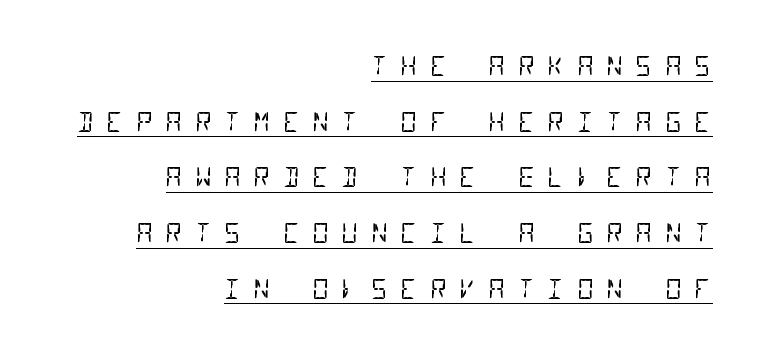
The image shows 26 px text type; set right-aligned, loose line spacing (2.14x), unusually wide letter spacing (+0.48 em), underlined.
